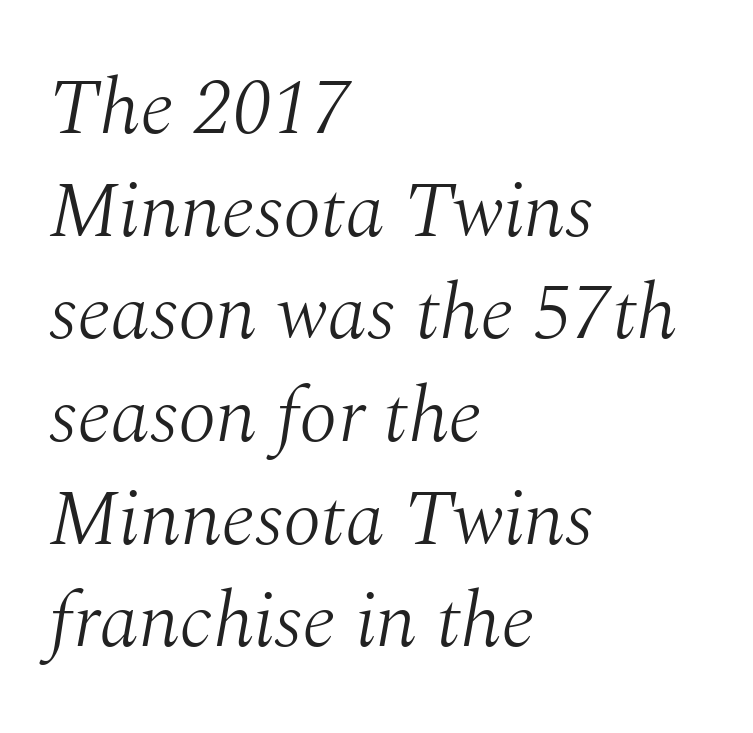
{"serif": "yes", "italic": "yes", "lean": "right", "slant_degrees": 10, "bold": "no", "weight": "light", "width": "normal", "stroke_contrast": "medium", "x_height": "medium", "monospaced": "no", "underline": "no", "align": "left", "line_spacing": "normal", "line_spacing_ratio": 1.3, "letter_spacing": "normal", "letter_spacing_em": 0.0, "glyph_px": 79}
